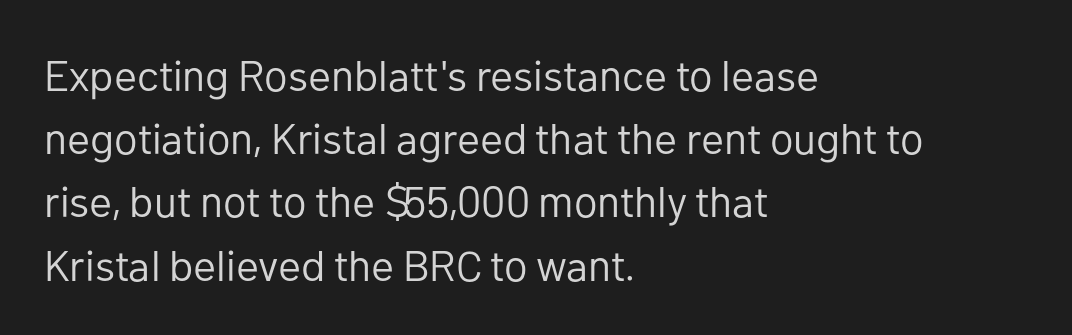
Q: Is the text bold? A: No.
Q: Is the text italic (slanted)? A: No, it is upright.
Q: Is the typeface a serif or a sans-serif typeface? A: Sans-serif.
Q: Is the text underlined? A: No.
Q: How is the paragraph aligned? A: Left-aligned.
Q: Is the spacing between letters normal or unusually wide? A: Normal.
Q: Is the spacing between lines tight, normal or loose? A: Normal.
Q: Width (condensed, normal, or wide)? A: Normal.
Q: Stroke contrast? A: Low.
Q: x-height? A: Medium.
Q: Monospaced? A: No.
